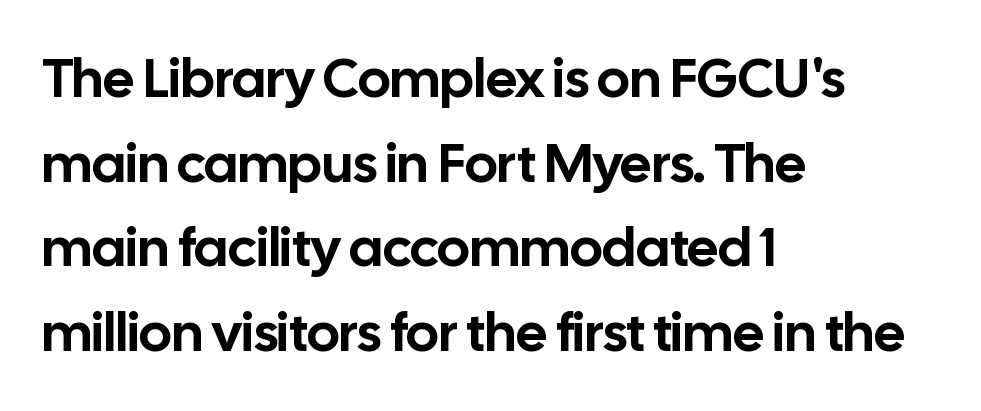
Summary of vertical rhythm: regular, with standard interline spacing. This sample uses an upright cut, with every glyph sitting square on the baseline. The gaps between neighbouring characters are ordinary and unremarkable. Regarding serifs, this sample does without them. Quick note: underline off.
